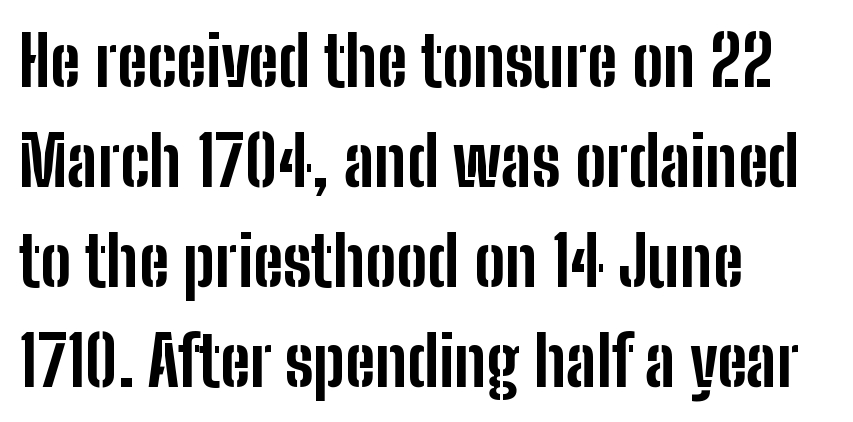
Q: Is the text bold? A: Yes.
Q: Is the text italic (slanted)? A: No, it is upright.
Q: Is the typeface a serif or a sans-serif typeface? A: Sans-serif.
Q: Is the text underlined? A: No.
Q: How is the paragraph aligned? A: Left-aligned.
Q: Is the spacing between letters normal or unusually wide? A: Normal.
Q: Is the spacing between lines tight, normal or loose? A: Normal.
Q: Width (condensed, normal, or wide)? A: Condensed.
Q: Stroke contrast? A: Low.
Q: x-height? A: Medium.
Q: Monospaced? A: No.
